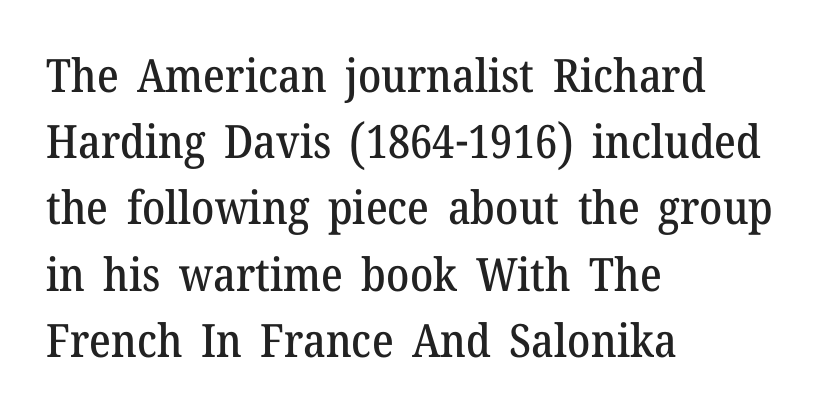
Is there any slant? The stems are plumb. Plain, unruled lines of type. This rendering uses left alignment, leaving the right contour irregular. The letters advance in unequal steps, a hallmark of proportional type.
